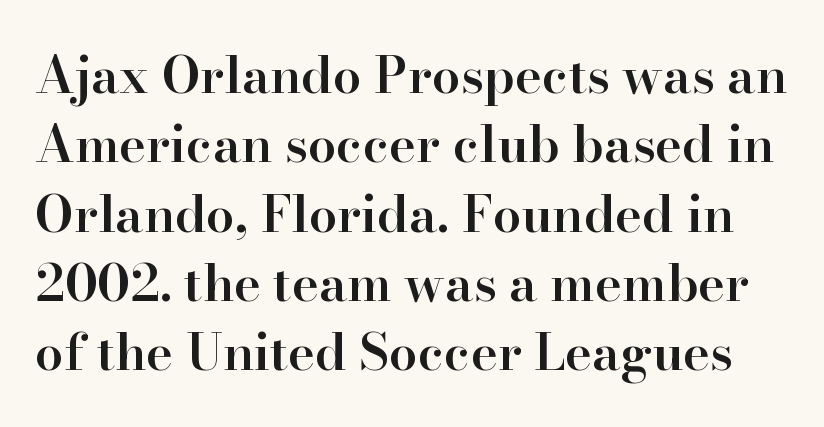
Q: Is the text bold? A: Semi-bold.
Q: Is the text italic (slanted)? A: No, it is upright.
Q: Is the typeface a serif or a sans-serif typeface? A: Serif.
Q: Is the text underlined? A: No.
Q: Is the spacing between letters normal or unusually wide? A: Normal.
Q: Is the spacing between lines tight, normal or loose? A: Normal.
Q: Width (condensed, normal, or wide)? A: Normal.
Q: Stroke contrast? A: High.
Q: x-height? A: Small.
Q: Monospaced? A: No.
